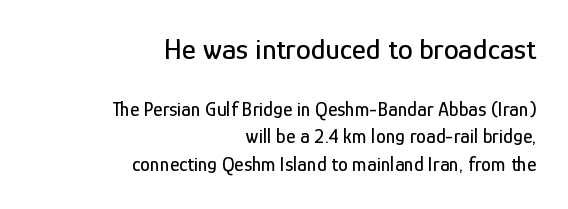
The image shows 30 px condensed sans-serif type, upright; set right-aligned, normal line spacing (1.39x), normal letter spacing, not underlined; the first (top) block is 1.5x larger; low stroke contrast and a medium x-height.
